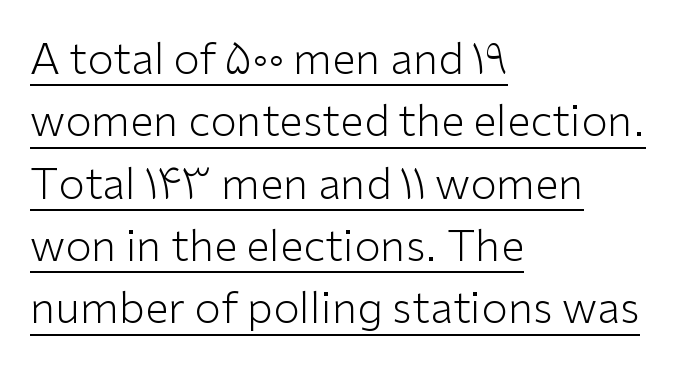
The image shows 43 px light sans-serif type, upright; set left-aligned, normal line spacing (1.45x), normal letter spacing, underlined; low stroke contrast and a medium x-height.
